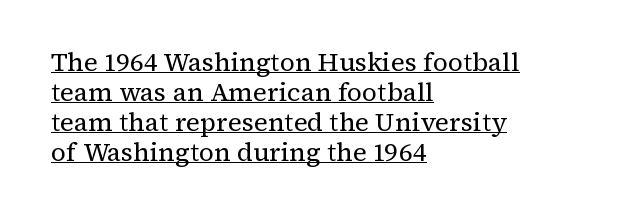
Letters have the restrained weight of plain body copy at most. Decoration check: the copy is underlined. Compared with a centered layout, this one pins lines to the left instead. Honestly, the letter spacing is just normal — you wouldn't notice it. Baseline-to-baseline distance is barely more than the letter height.
